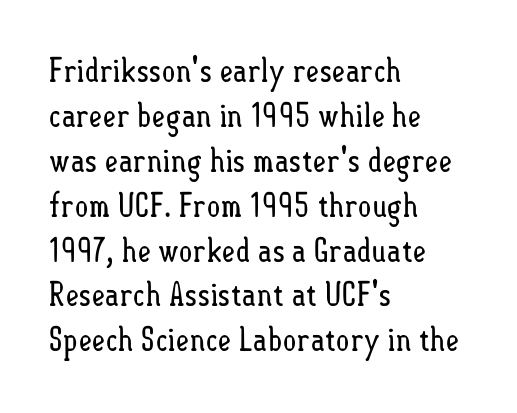
{"italic": "no", "bold": "no", "weight": "regular", "width": "condensed", "stroke_contrast": "low", "x_height": "small", "monospaced": "no", "underline": "no", "align": "left", "line_spacing": "normal", "line_spacing_ratio": 1.36, "letter_spacing": "normal", "letter_spacing_em": 0.0, "glyph_px": 33}
